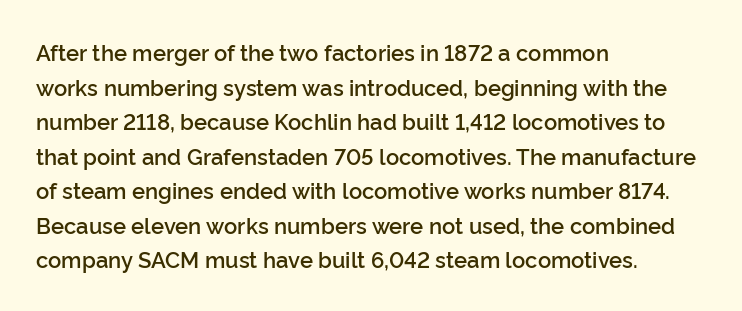
The font's upright variant was chosen for this text. Is the letter spacing exaggerated? No — it looks like the ordinary default. The face used here is a semibold: visibly heavier than regular, lighter than bold. Students, observe: this is what conventionally led text looks like. Every row of glyphs begins at an identical x-position on the left. Words float on clear page, feet unadorned.
